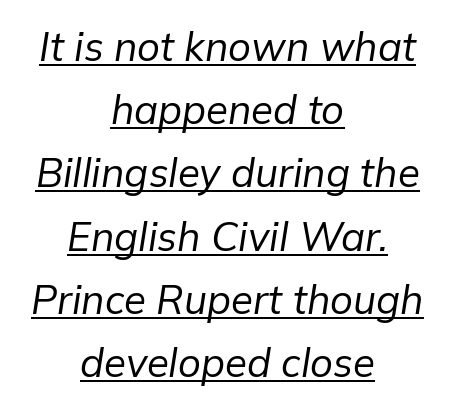
{"italic": "yes", "lean": "right", "slant_degrees": 9, "bold": "no", "weight": "regular", "width": "normal", "stroke_contrast": "low", "x_height": "medium", "monospaced": "no", "underline": "yes", "align": "center", "line_spacing": "normal", "line_spacing_ratio": 1.58, "letter_spacing": "normal", "letter_spacing_em": 0.0, "glyph_px": 40}
